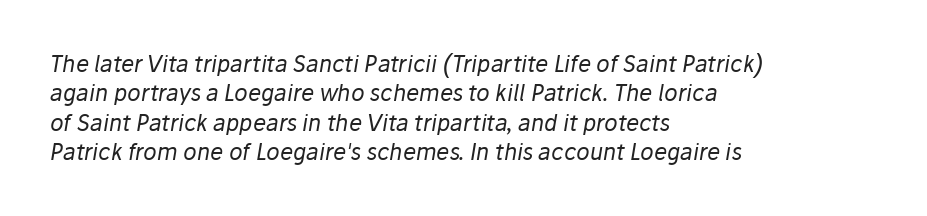
Heft: none added — not bold. The words here are not underlined. Is the block centered? No — it sits flush against the left margin. The whole block is typeset with a tilt. Caption: standard tracking, unaltered.
